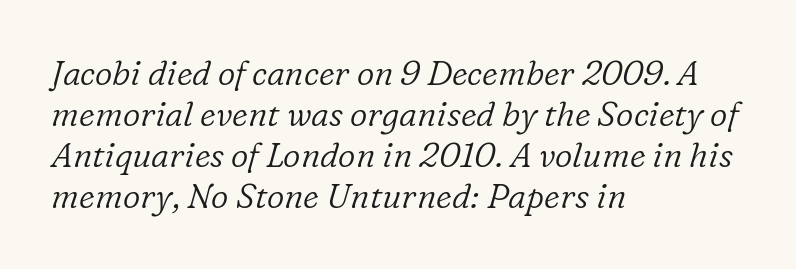
The image shows 34 px light serif type, italic (leaning right); set left-aligned, line spacing 1.21x, normal letter spacing, not underlined; low stroke contrast and a medium x-height.
